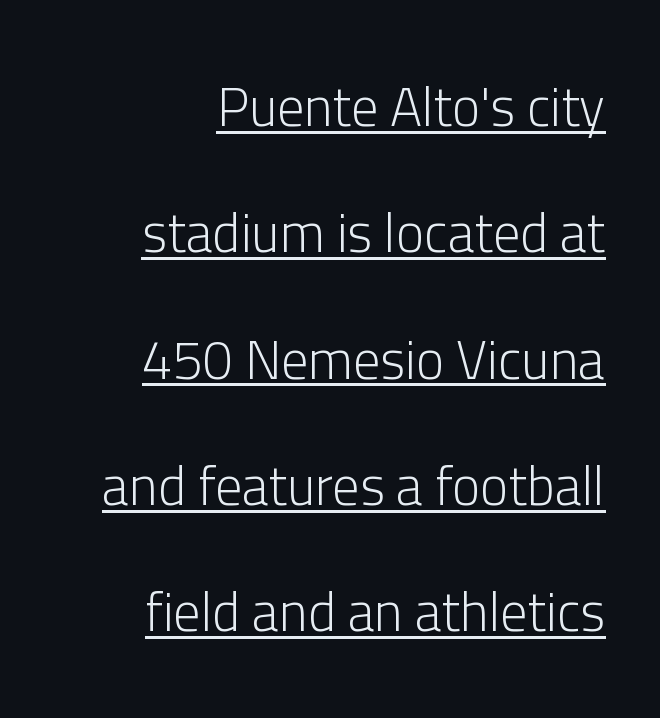
Q: Is the text bold? A: No.
Q: Is the text italic (slanted)? A: No, it is upright.
Q: Is the typeface a serif or a sans-serif typeface? A: Sans-serif.
Q: Is the text underlined? A: Yes.
Q: How is the paragraph aligned? A: Right-aligned.
Q: Is the spacing between letters normal or unusually wide? A: Normal.
Q: Is the spacing between lines tight, normal or loose? A: Loose.
Q: Width (condensed, normal, or wide)? A: Normal.
Q: Stroke contrast? A: Low.
Q: x-height? A: Medium.
Q: Monospaced? A: No.
